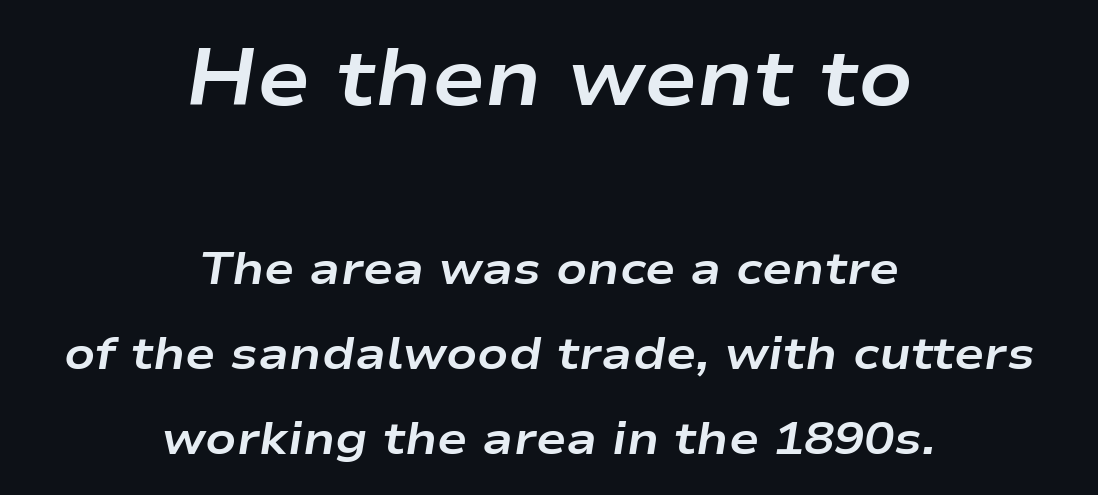
The image shows 79 px bold, wide type, italic (leaning right); set centered, line spacing 1.89x, normal letter spacing, not underlined; the first (top) block is 1.76x larger; low stroke contrast and a medium x-height.
